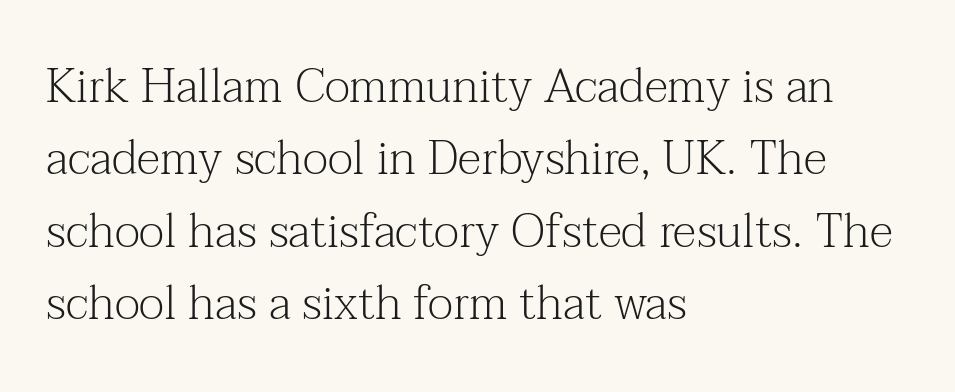
Are there feet on the stems? There are — it's a serif. This sample has the flowing, uneven cadence of proportional lettering. Just letters on the line, the space beneath them empty. Tracking value appears to be zero — textbook default spacing. The block of text has a typical density, with ordinary space between rows.
